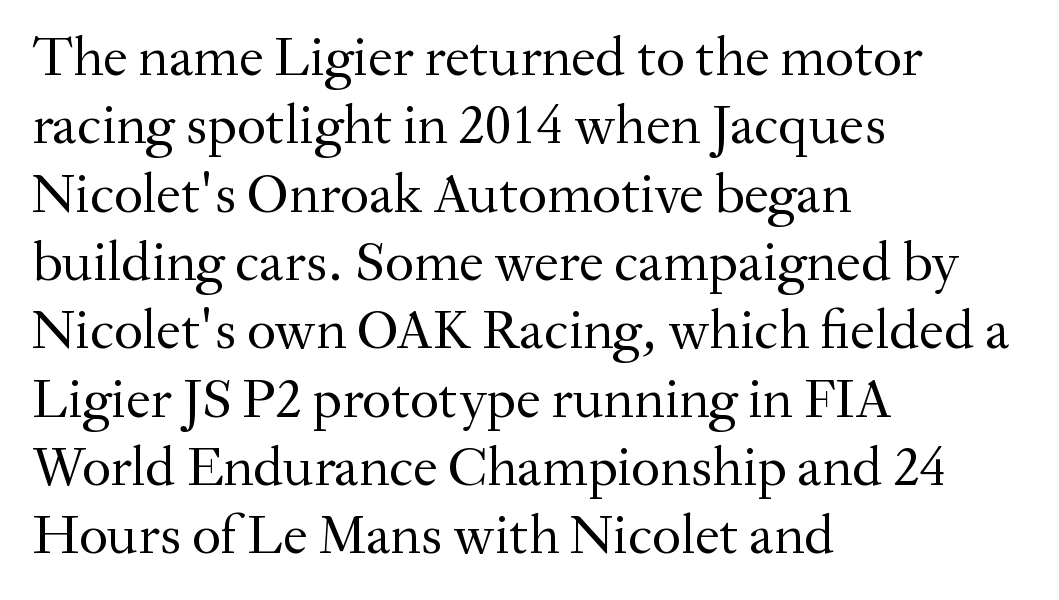
The image shows 56 px regular-weight serif type, upright; set left-aligned, line spacing 1.22x, normal letter spacing, not underlined; medium stroke contrast and a small x-height.
